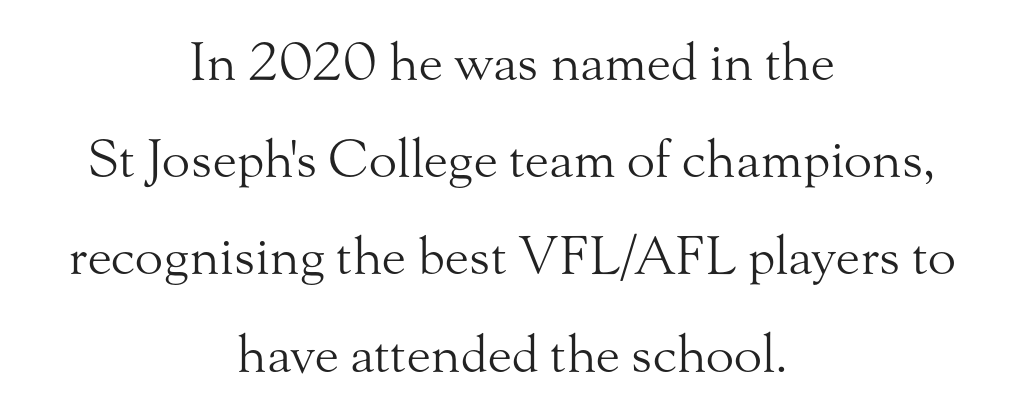
{"serif": "yes", "italic": "no", "bold": "no", "weight": "light", "width": "normal", "stroke_contrast": "medium", "x_height": "small", "monospaced": "no", "underline": "no", "align": "center", "line_spacing_ratio": 1.87, "letter_spacing": "normal", "letter_spacing_em": 0.0, "glyph_px": 52}
